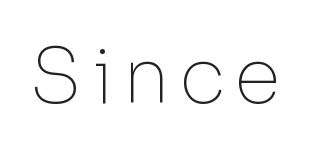
Q: Is the text bold? A: No.
Q: Is the text italic (slanted)? A: No, it is upright.
Q: Is the typeface a serif or a sans-serif typeface? A: Sans-serif.
Q: Is the text underlined? A: No.
Q: Width (condensed, normal, or wide)? A: Normal.
Q: Stroke contrast? A: Low.
Q: x-height? A: Medium.
Q: Monospaced? A: No.
